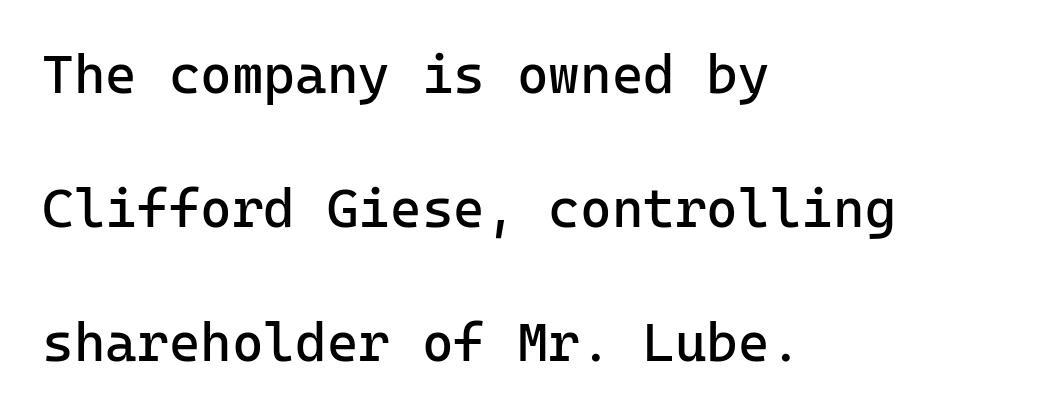
The image shows 54 px regular-weight sans-serif type, upright, monospaced; set left-aligned, loose line spacing (2.48x), normal letter spacing, not underlined; low stroke contrast and a medium x-height.
